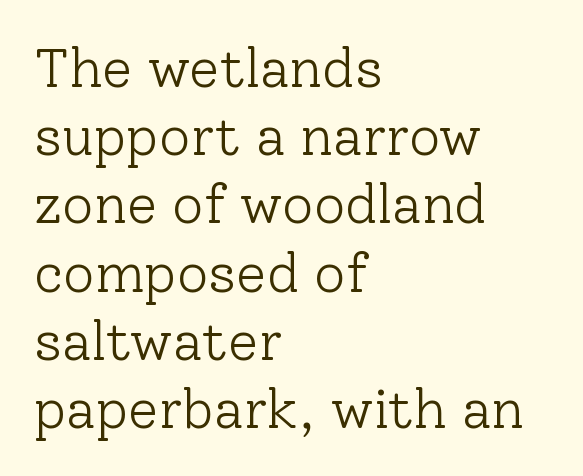
Underlining? Definitely not there. What kind of face is this? One with serifs. Observe the ordinary spacing: letters are neighbours, not strangers. The passage is arranged the way most books set body copy — flush left.
